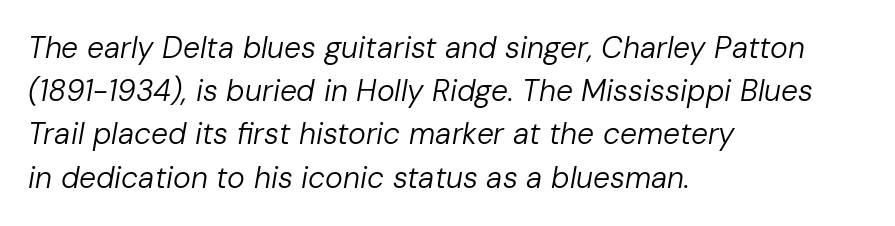
Q: Is the text bold? A: No.
Q: Is the text italic (slanted)? A: Yes, it leans right by about 10 degrees.
Q: Is the text underlined? A: No.
Q: How is the paragraph aligned? A: Left-aligned.
Q: Is the spacing between letters normal or unusually wide? A: Normal.
Q: Is the spacing between lines tight, normal or loose? A: Normal.
Q: Width (condensed, normal, or wide)? A: Normal.
Q: Stroke contrast? A: Low.
Q: x-height? A: Medium.
Q: Monospaced? A: No.
